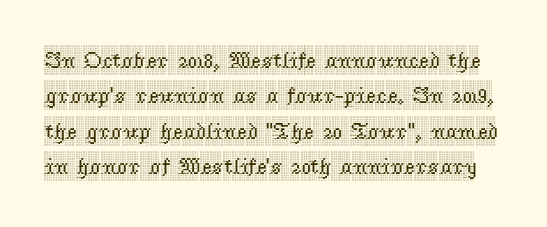
The image shows 23 px text type, upright; set normal line spacing (1.54x), normal letter spacing, not underlined.
